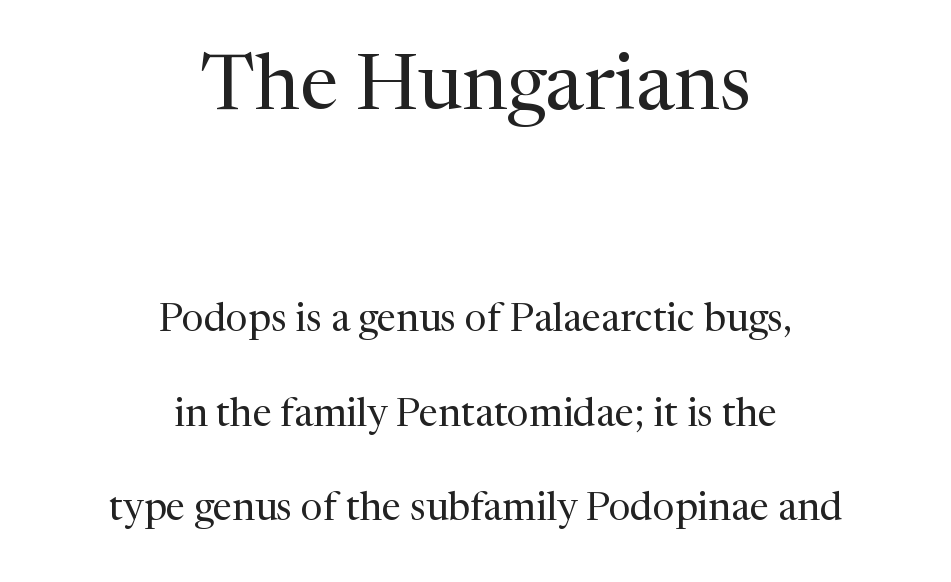
The upper block of text is set noticeably larger than the block beneath it. Clear beneath every line of the passage. The paragraph shown floats in the horizontal middle. Summary of weight: not heavy and not bold.
